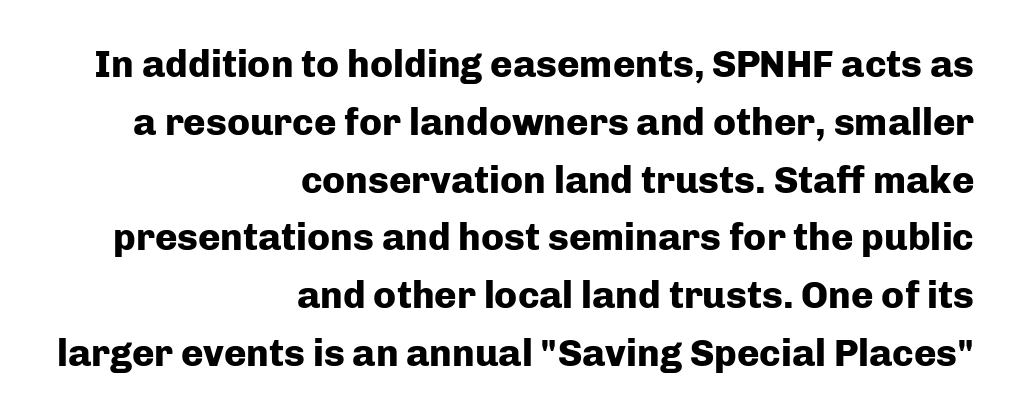
The foot of each line stays bare and open. Designer's note — italics off, roman on. Check where the strokes stop: nothing finishes them off — pure sans. Which margin do the lines hug? The right one — the left edge is uneven. Heft: maximum for text — a bold.
